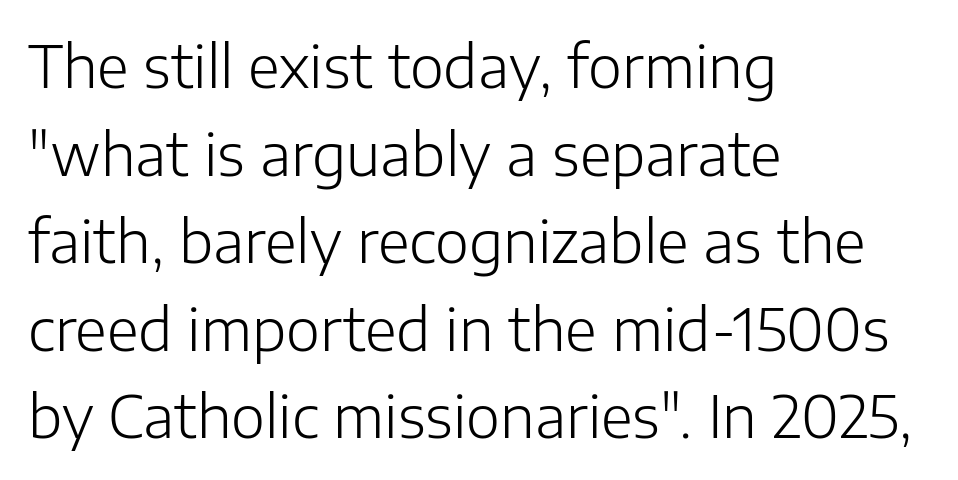
{"serif": "no", "italic": "no", "bold": "no", "weight": "light", "width": "normal", "stroke_contrast": "low", "x_height": "medium", "monospaced": "no", "underline": "no", "align": "left", "line_spacing": "normal", "line_spacing_ratio": 1.51, "letter_spacing": "normal", "letter_spacing_em": 0.0, "glyph_px": 58}
